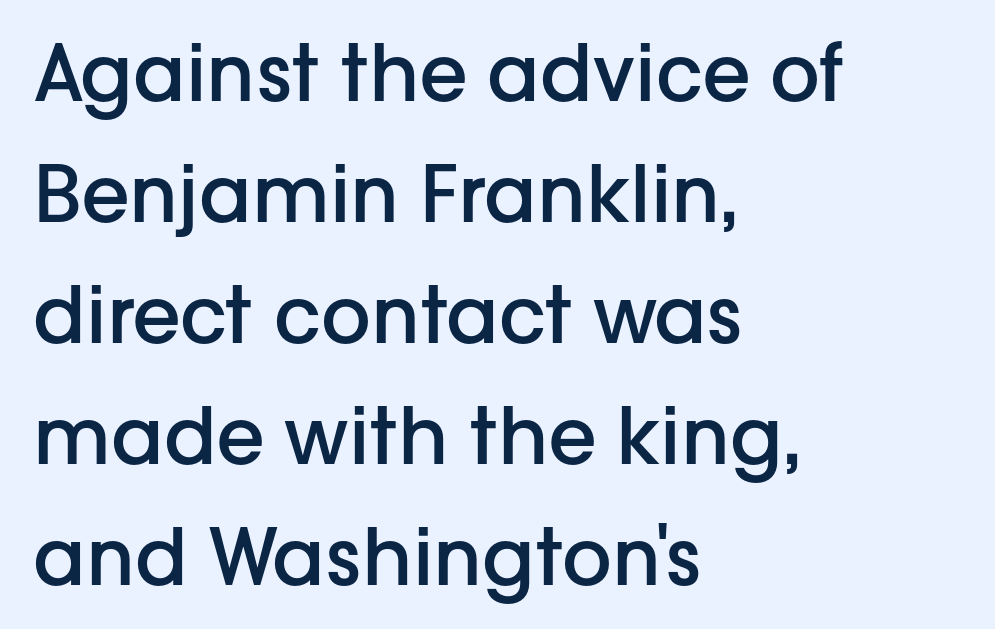
Q: Is the text bold? A: Semi-bold.
Q: Is the text italic (slanted)? A: No, it is upright.
Q: Is the typeface a serif or a sans-serif typeface? A: Sans-serif.
Q: Is the text underlined? A: No.
Q: How is the paragraph aligned? A: Left-aligned.
Q: Is the spacing between letters normal or unusually wide? A: Normal.
Q: Is the spacing between lines tight, normal or loose? A: Normal.
Q: Width (condensed, normal, or wide)? A: Normal.
Q: Stroke contrast? A: Low.
Q: x-height? A: Medium.
Q: Monospaced? A: No.
